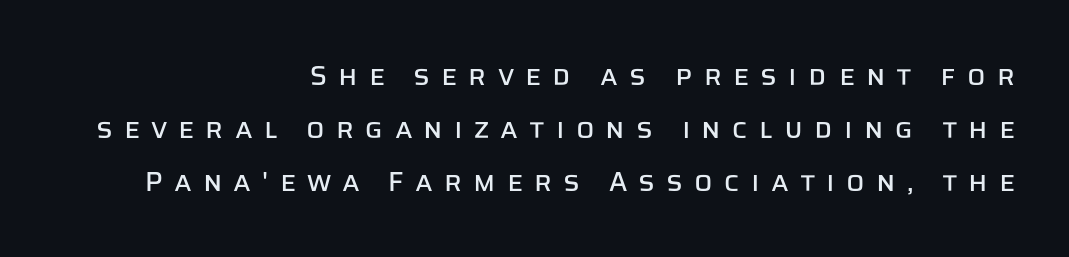
Q: Is the text italic (slanted)? A: No, it is upright.
Q: Is the text underlined? A: No.
Q: How is the paragraph aligned? A: Right-aligned.
Q: Is the spacing between letters normal or unusually wide? A: Unusually wide.
Q: Is the spacing between lines tight, normal or loose? A: Loose.
